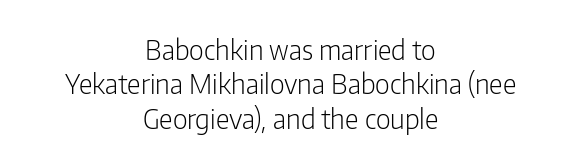
{"italic": "no", "bold": "no", "underline": "no", "align": "center", "line_spacing": "normal", "line_spacing_ratio": 1.27, "letter_spacing": "normal", "letter_spacing_em": 0.0, "glyph_px": 27}
